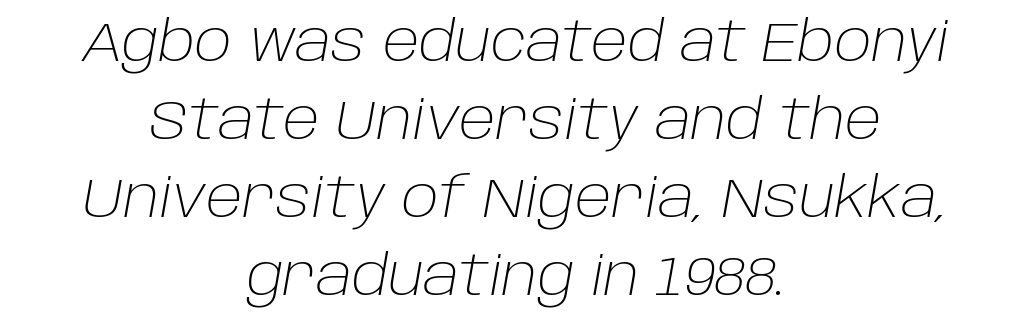
{"italic": "yes", "lean": "right", "slant_degrees": 10, "bold": "no", "weight": "light", "width": "normal", "stroke_contrast": "low", "x_height": "large", "monospaced": "no", "underline": "no", "align": "center", "line_spacing": "normal", "line_spacing_ratio": 1.42, "letter_spacing": "normal", "letter_spacing_em": 0.0, "glyph_px": 55}
